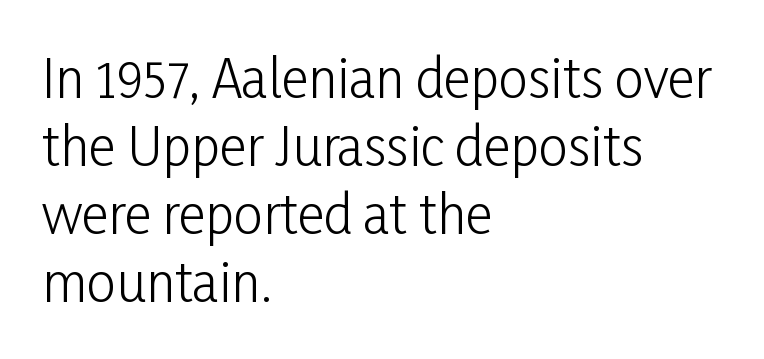
{"serif": "no", "italic": "no", "bold": "no", "weight": "light", "width": "condensed", "stroke_contrast": "low", "x_height": "medium", "monospaced": "no", "underline": "no", "align": "left", "line_spacing": "normal", "line_spacing_ratio": 1.31, "letter_spacing": "normal", "letter_spacing_em": 0.0, "glyph_px": 52}
